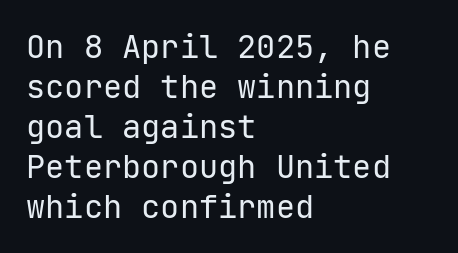
Q: Is the text bold? A: No.
Q: Is the text italic (slanted)? A: No, it is upright.
Q: Is the typeface a serif or a sans-serif typeface? A: Sans-serif.
Q: Is the text underlined? A: No.
Q: How is the paragraph aligned? A: Left-aligned.
Q: Is the spacing between letters normal or unusually wide? A: Normal.
Q: Is the spacing between lines tight, normal or loose? A: Normal.
Q: Width (condensed, normal, or wide)? A: Normal.
Q: Stroke contrast? A: Low.
Q: x-height? A: Medium.
Q: Monospaced? A: Yes.
